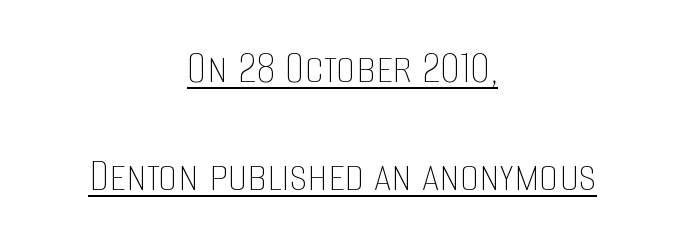
The rendering keeps characters at their native spacing. A typographer would call this underscored text. Upright lettering throughout. The text block is weighted toward neither margin, spreading evenly from the middle.
